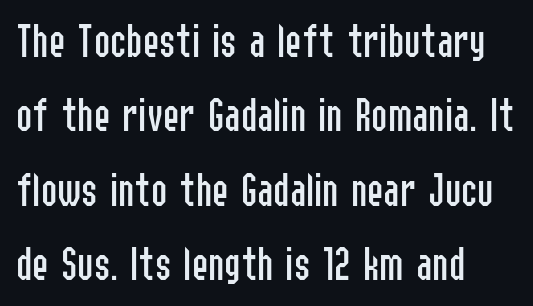
{"serif": "no", "italic": "no", "bold": "no", "weight": "regular", "width": "condensed", "stroke_contrast": "low", "x_height": "medium", "monospaced": "no", "underline": "no", "align": "left", "line_spacing": "normal", "line_spacing_ratio": 1.52, "letter_spacing": "normal", "letter_spacing_em": 0.0, "glyph_px": 49}
